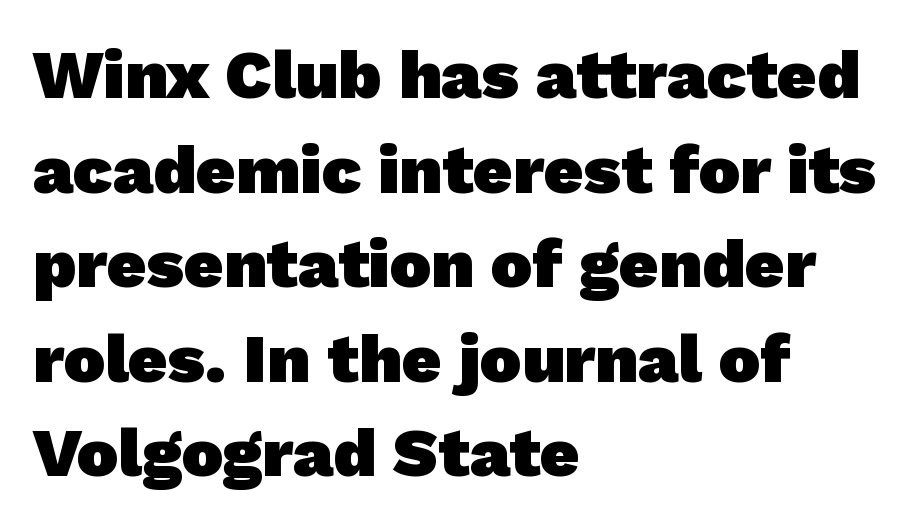
The face used here is rendered with its standard letterfit. The space beneath each line is pristine and unruled. The text was rendered using a sans face with plain stroke endings. A typesetter would call this leading conventional body-copy spacing.
